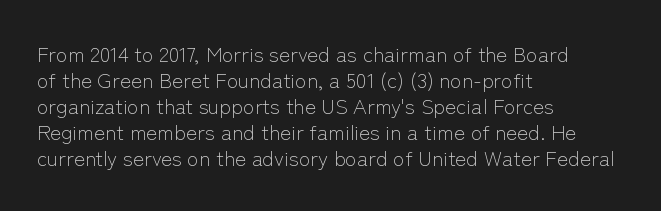
{"italic": "no", "bold": "no", "underline": "no", "align": "left", "line_spacing_ratio": 1.24, "letter_spacing": "normal", "letter_spacing_em": 0.0, "glyph_px": 21}
